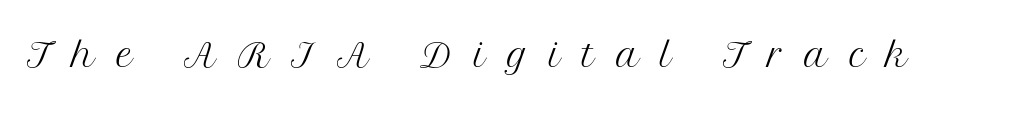
The image shows 51 px light serif type; set unusually wide letter spacing (+0.42 em), not underlined; medium stroke contrast and a medium x-height.
